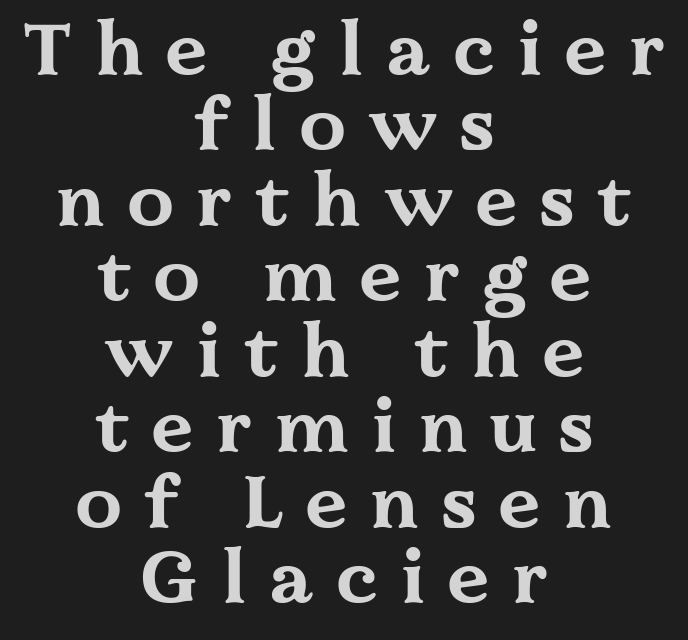
{"serif": "yes", "italic": "no", "bold": "yes", "weight": "bold", "width": "wide", "stroke_contrast": "medium", "x_height": "medium", "monospaced": "no", "underline": "no", "align": "center", "line_spacing": "tight", "line_spacing_ratio": 1.02, "letter_spacing": "wide", "letter_spacing_em": 0.31, "glyph_px": 74}
